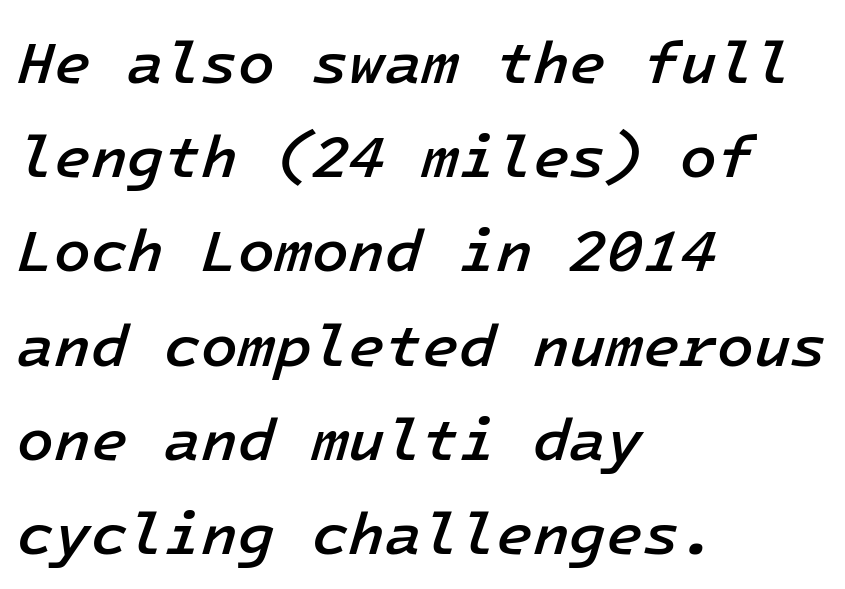
{"italic": "yes", "lean": "right", "slant_degrees": 16, "bold": "semi", "weight": "semibold", "width": "normal", "stroke_contrast": "low", "x_height": "medium", "underline": "no", "align": "left", "line_spacing": "normal", "line_spacing_ratio": 1.57, "letter_spacing": "normal", "letter_spacing_em": 0.0, "glyph_px": 60}
